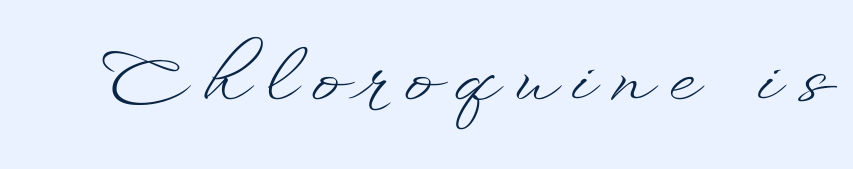
The image shows 71 px light, wide type; set unusually wide letter spacing (+0.25 em), not underlined; low stroke contrast and a small x-height.
